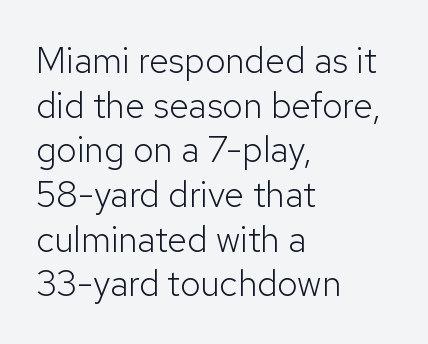
The image shows 36 px light sans-serif type, upright; set left-aligned, line spacing 1.24x, normal letter spacing, not underlined; low stroke contrast and a medium x-height.
